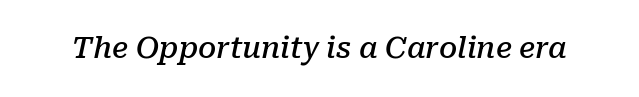
Q: Is the text bold? A: Semi-bold.
Q: Is the text italic (slanted)? A: Yes, it leans right by about 10 degrees.
Q: Is the typeface a serif or a sans-serif typeface? A: Serif.
Q: Is the text underlined? A: No.
Q: Is the spacing between letters normal or unusually wide? A: Normal.
Q: Width (condensed, normal, or wide)? A: Normal.
Q: Stroke contrast? A: Low.
Q: x-height? A: Medium.
Q: Monospaced? A: No.
